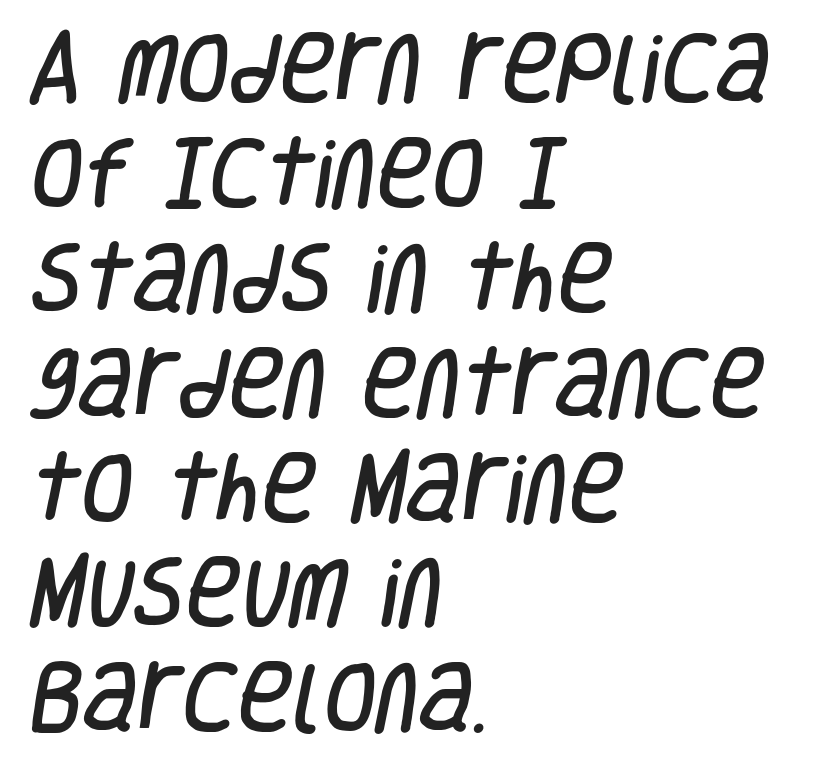
{"serif": "no", "width": "condensed", "stroke_contrast": "low", "x_height": "large", "monospaced": "no", "underline": "no", "align": "left", "line_spacing": "normal", "line_spacing_ratio": 1.38, "letter_spacing": "normal", "letter_spacing_em": 0.0, "glyph_px": 76}
